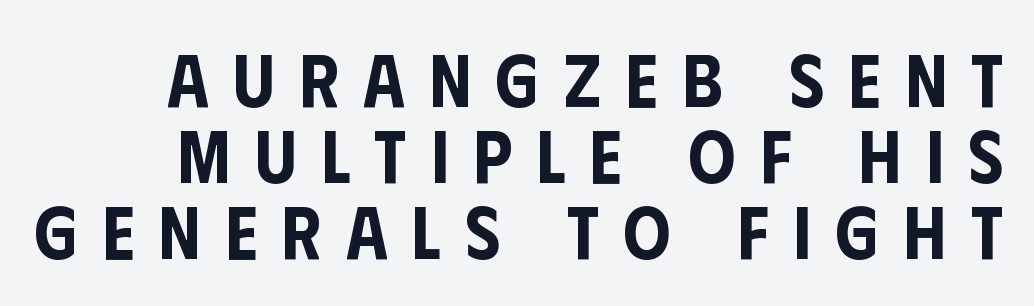
The image shows 74 px condensed sans-serif type, upright; set tight line spacing (1.03x), unusually wide letter spacing (+0.33 em), not underlined; low stroke contrast and a large x-height.
